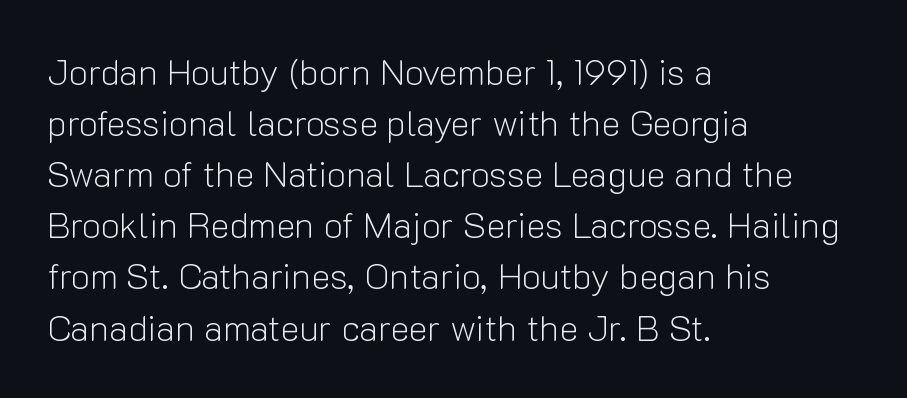
The image shows 36 px light sans-serif type, upright; set left-aligned, normal line spacing (1.42x), normal letter spacing, not underlined; low stroke contrast and a medium x-height.
